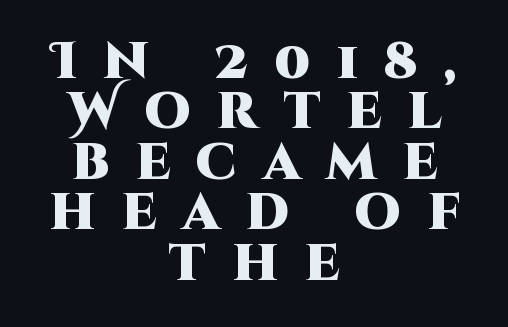
Q: Is the text bold? A: Yes.
Q: Is the text italic (slanted)? A: No, it is upright.
Q: Is the typeface a serif or a sans-serif typeface? A: Sans-serif.
Q: Is the text underlined? A: No.
Q: How is the paragraph aligned? A: Centered.
Q: Is the spacing between letters normal or unusually wide? A: Unusually wide.
Q: Is the spacing between lines tight, normal or loose? A: Tight.
Q: Width (condensed, normal, or wide)? A: Normal.
Q: Stroke contrast? A: High.
Q: x-height? A: Large.
Q: Monospaced? A: No.
